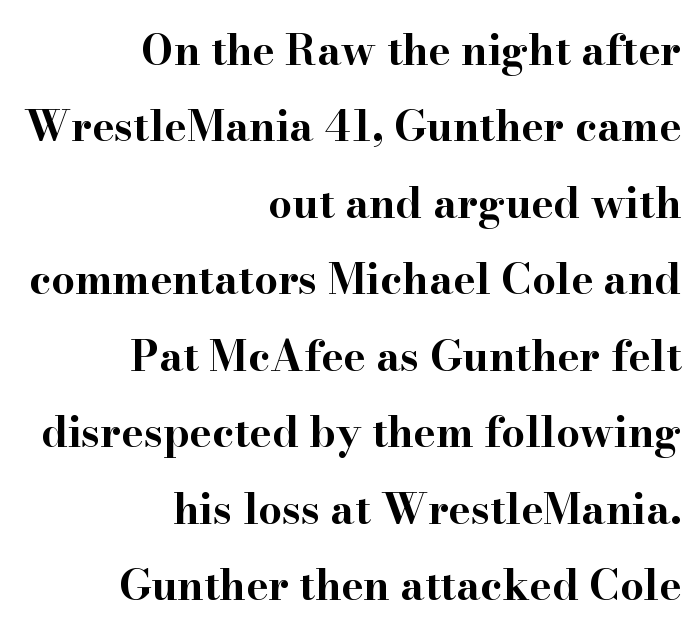
Vertical strokes here are truly vertical. Glance below the letters and you will spot only blank space. The tracking reads as untouched default to a designer's eye. Regarding serifs, this sample has them. The letters are bold, with thick, heavy strokes.
